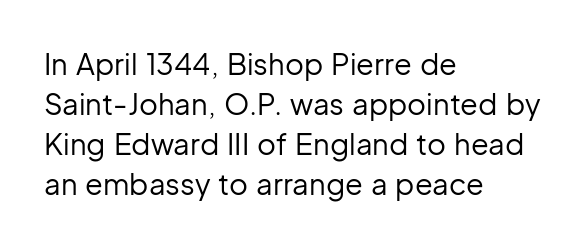
{"serif": "no", "italic": "no", "bold": "no", "weight": "regular", "width": "normal", "stroke_contrast": "low", "x_height": "medium", "monospaced": "no", "underline": "no", "align": "left", "line_spacing": "normal", "line_spacing_ratio": 1.38, "letter_spacing": "normal", "letter_spacing_em": 0.0, "glyph_px": 29}
